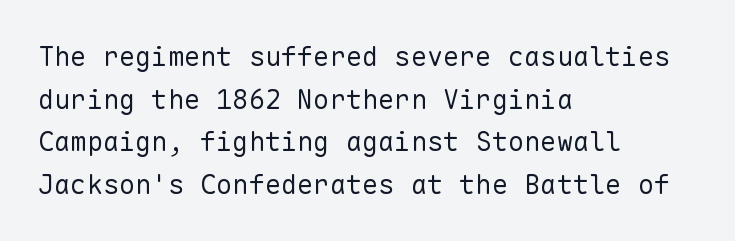
The image shows 27 px text type, upright; set left-aligned, normal line spacing (1.58x), normal letter spacing, not underlined.
